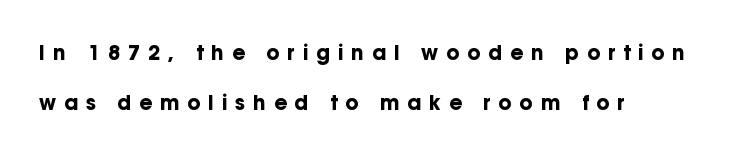
Does the weight exceed regular? Yes, all the way to bold. Which margin do the lines hug? The left one — the right edge is uneven. The glyphs are unaccompanied by any horizontal stroke below them. Style check: upright. Inter-character spacing is expanded well beyond the font's built-in metrics. The leading is generous, giving the passage an open texture.
